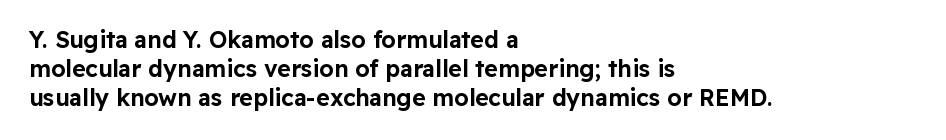
{"italic": "no", "underline": "no", "align": "left", "line_spacing": "normal", "line_spacing_ratio": 1.26, "letter_spacing": "normal", "letter_spacing_em": 0.0, "glyph_px": 23}
